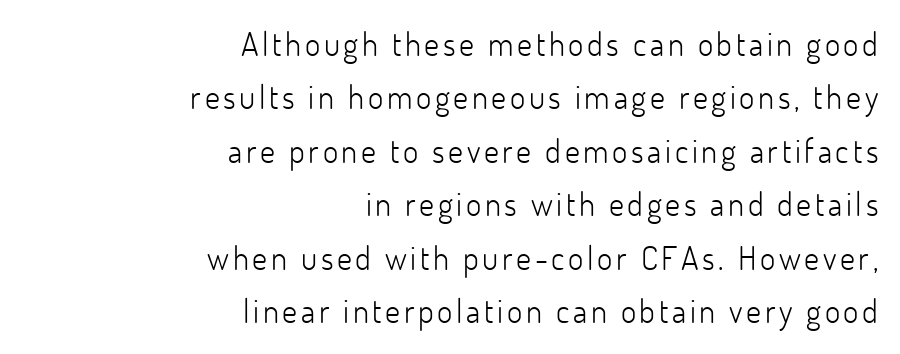
{"serif": "no", "italic": "no", "bold": "no", "weight": "light", "width": "normal", "stroke_contrast": "low", "x_height": "small", "monospaced": "no", "underline": "no", "align": "right", "line_spacing": "normal", "line_spacing_ratio": 1.62, "glyph_px": 33}
